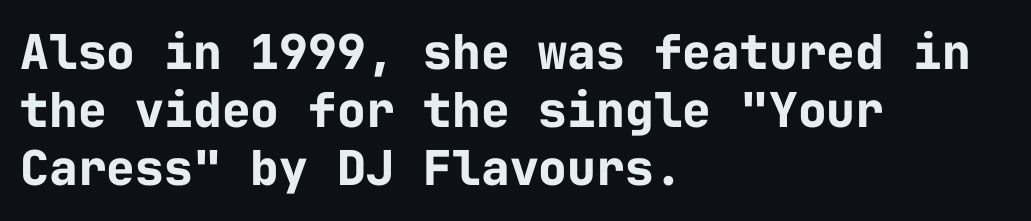
These lines stack with their left ends in a neat column. The font family rendered here belongs to the sans-serif group. Beneath every word, the page is bare. Here the glyphs are tracked normally, forming tight word shapes.
